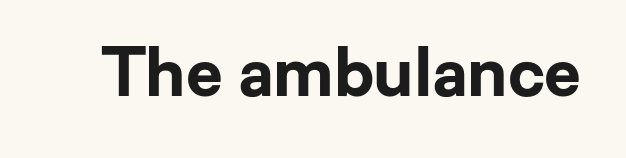
{"serif": "no", "italic": "no", "bold": "yes", "weight": "bold", "width": "normal", "stroke_contrast": "low", "x_height": "medium", "monospaced": "no", "underline": "no", "letter_spacing": "normal", "letter_spacing_em": 0.0, "glyph_px": 67}
